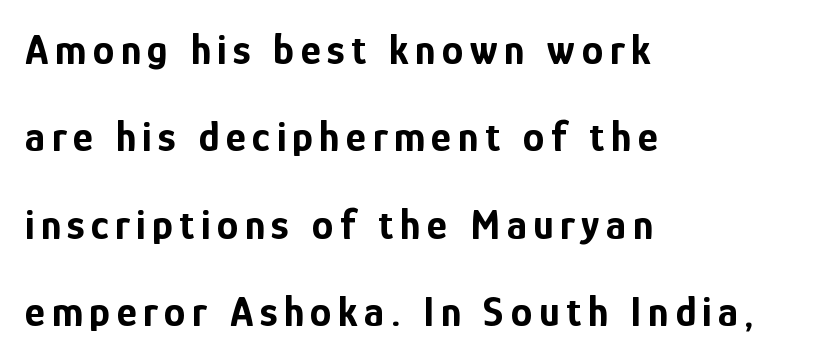
Q: Is the text bold? A: Yes.
Q: Is the text italic (slanted)? A: No, it is upright.
Q: Is the typeface a serif or a sans-serif typeface? A: Sans-serif.
Q: Is the text underlined? A: No.
Q: How is the paragraph aligned? A: Left-aligned.
Q: Is the spacing between lines tight, normal or loose? A: Loose.
Q: Width (condensed, normal, or wide)? A: Condensed.
Q: Stroke contrast? A: Low.
Q: x-height? A: Medium.
Q: Monospaced? A: No.
